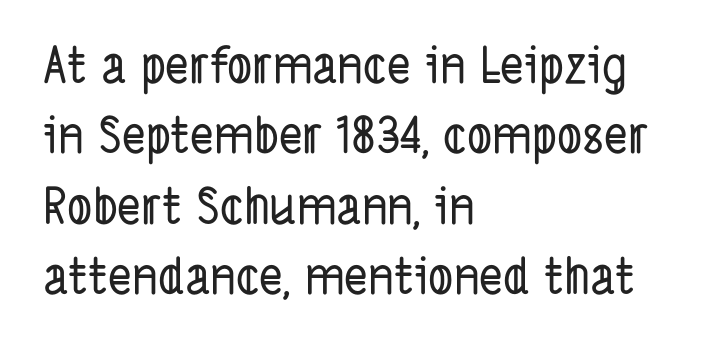
Where is the straight margin? On the left. Observe the absence of serifs on each vertical stroke in this sample. The block of text has a typical density, with ordinary space between rows. Each word holds together tightly as a unit, with standard inter-letter gaps. Do the characters align in a grid? No, the font is proportional.
